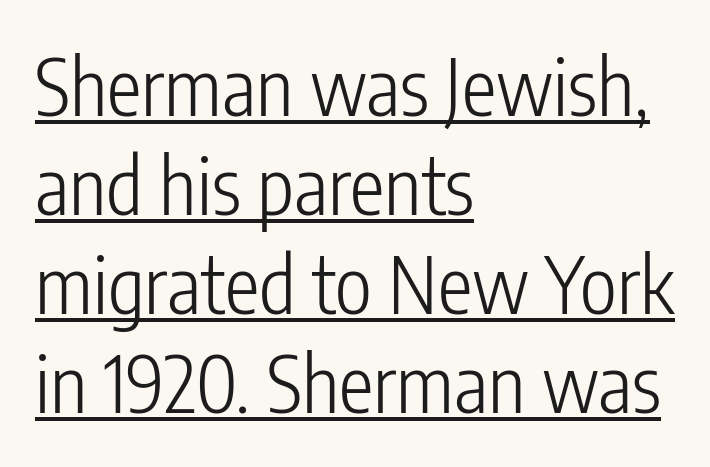
The image shows 78 px light, condensed sans-serif type, upright; set left-aligned, normal line spacing (1.27x), normal letter spacing, underlined; low stroke contrast and a medium x-height.
